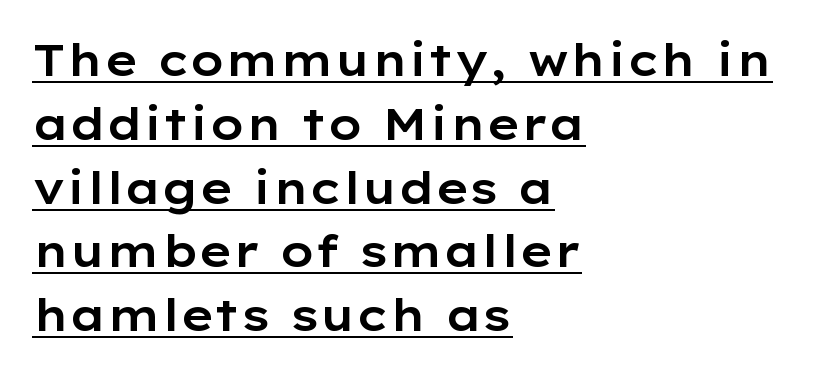
In CSS terms this would be text-align: left. The lettering is marked with a stroke running underneath it. Honestly, the row spacing looks completely unremarkable. Nothing sits at the stroke ends, so this counts as sans-serif.
